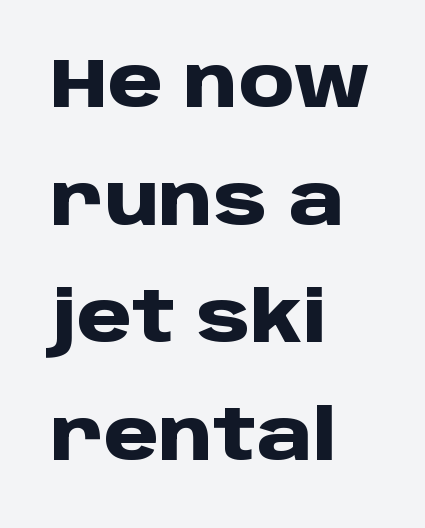
Vertical spacing — default. Designer's note — italics off, roman on. Bare-footed words on every line. You could not count columns in this text — the font is proportionally spaced. Horizontal alignment here is leftward, the default for most running prose. What stands out about the letter spacing? Nothing — it is the standard amount.
